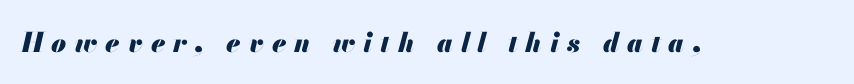
{"italic": "yes", "lean": "right", "slant_degrees": 13, "bold": "yes", "underline": "no", "letter_spacing": "wide", "letter_spacing_em": 0.29, "glyph_px": 27}
